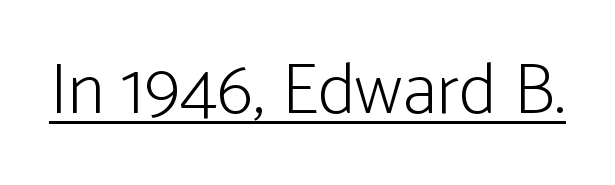
{"serif": "no", "italic": "no", "bold": "no", "weight": "light", "width": "condensed", "stroke_contrast": "low", "x_height": "medium", "monospaced": "no", "underline": "yes", "letter_spacing": "normal", "letter_spacing_em": 0.0, "glyph_px": 73}
